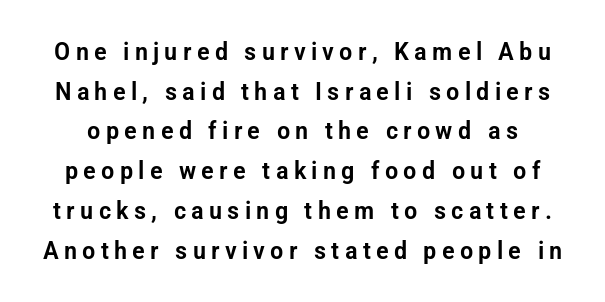
The image shows 25 px text type, upright; set normal line spacing (1.59x), unusually wide letter spacing (+0.21 em), not underlined.
